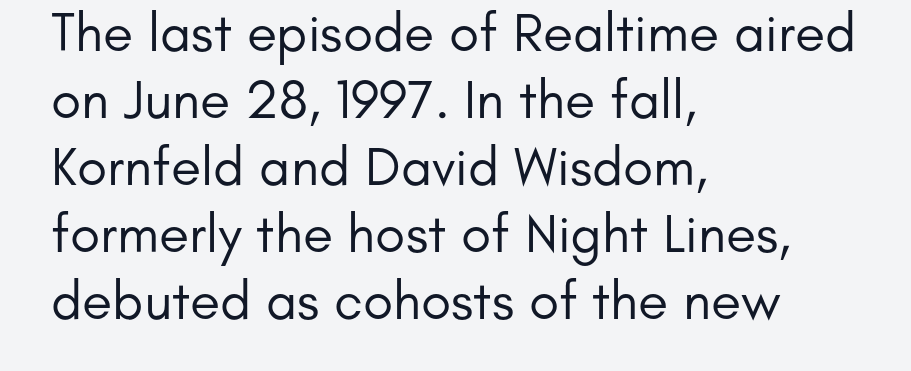
The image shows 55 px regular-weight sans-serif type, upright; set left-aligned, line spacing 1.22x, normal letter spacing, not underlined; low stroke contrast and a small x-height.
